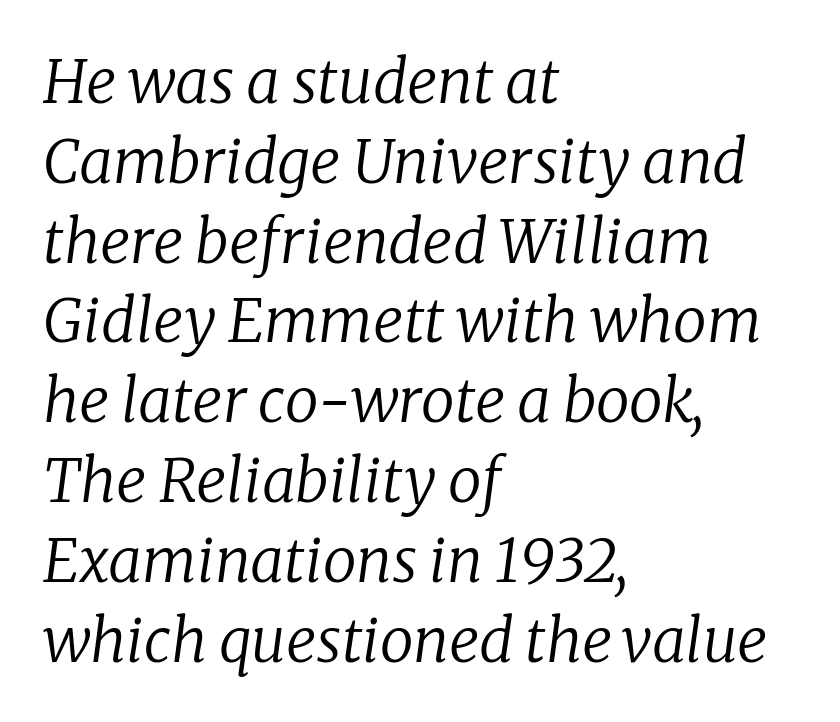
The ragged edge is on the right, which tells us the setting is flush left. Horizontal bands of white between lines are of average thickness. This sample uses an oblique cut, with every glyph tilted off the vertical. Letterform terminals end in serifs throughout the passage. Caption: standard tracking, unaltered. Counters stay open thanks to moderate or lighter strokes.
